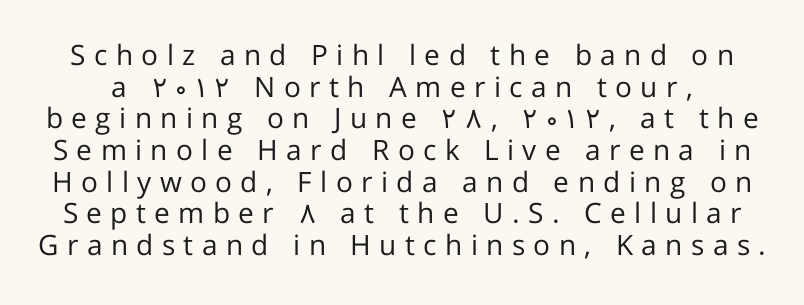
{"serif": "no", "italic": "no", "bold": "no", "weight": "regular", "width": "normal", "stroke_contrast": "low", "x_height": "medium", "monospaced": "no", "underline": "no", "line_spacing": "tight", "line_spacing_ratio": 1.13, "letter_spacing": "wide", "letter_spacing_em": 0.3, "glyph_px": 28}
